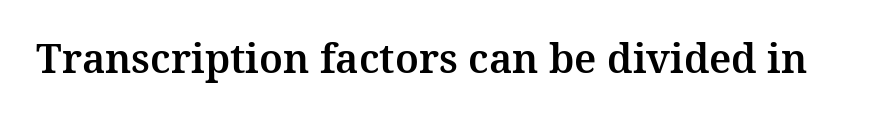
Bare-footed words on every line. Upright lettering throughout. Stroke terminals: seriffed. The passage shown is typed in a proportional face where columns would drift.
